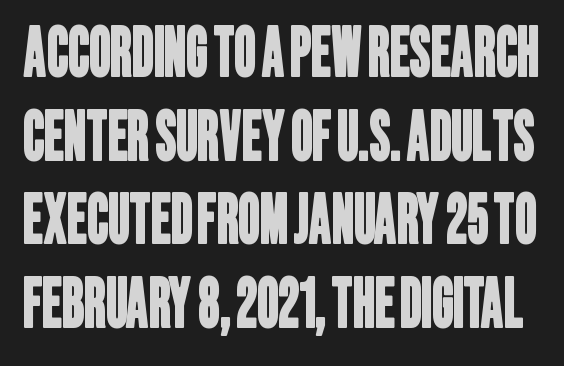
The image shows 67 px condensed sans-serif type; set normal line spacing (1.25x), normal letter spacing, not underlined; low stroke contrast and a large x-height.
